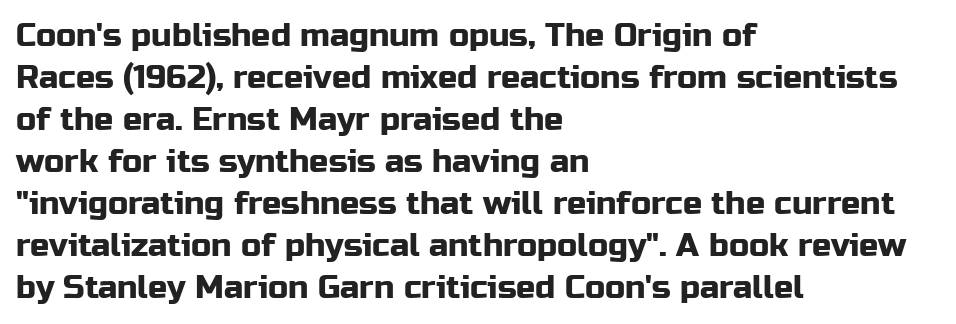
The image shows 32 px sans-serif type, upright; set left-aligned, normal line spacing (1.31x), normal letter spacing, not underlined; low stroke contrast and a medium x-height.
